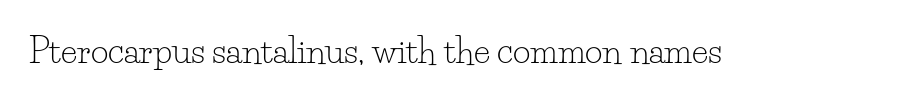
Glyph-to-glyph distance matches everyday printed text. Rule under the text: the space is simply empty. Every stem runs plumb, perpendicular to the baseline. Character widths vary here, with narrow letters taking less room than wide ones. Letters have the restrained weight of plain body copy at most.
